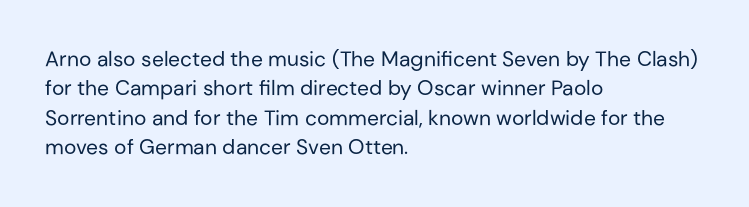
A clean baseline with only descenders dipping below it. If you drew a line through each stem, it would be perfectly vertical. Honestly, the row spacing looks completely unremarkable. Is this a heavy cut? Hardly; it is regular or lighter.
